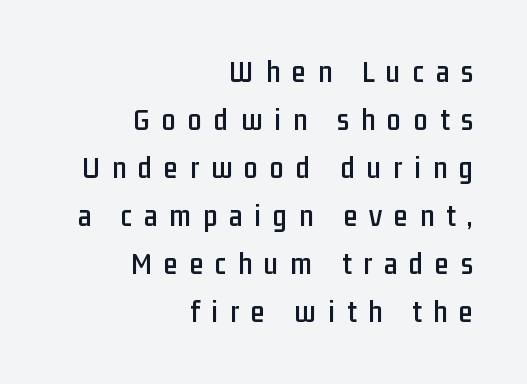
{"serif": "no", "italic": "no", "width": "condensed", "stroke_contrast": "low", "x_height": "medium", "monospaced": "no", "underline": "no", "align": "right", "line_spacing": "normal", "line_spacing_ratio": 1.55, "letter_spacing": "wide", "letter_spacing_em": 0.39, "glyph_px": 31}
